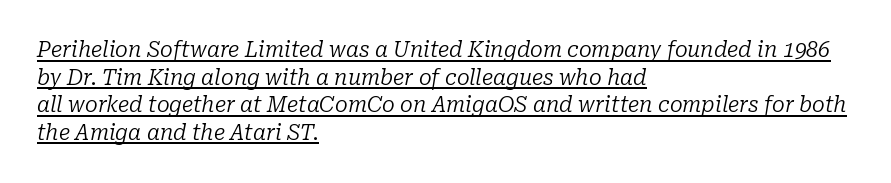
Q: Is the text bold? A: No.
Q: Is the text italic (slanted)? A: Yes, it leans right by about 10 degrees.
Q: Is the text underlined? A: Yes.
Q: How is the paragraph aligned? A: Left-aligned.
Q: Is the spacing between letters normal or unusually wide? A: Normal.
Q: Is the spacing between lines tight, normal or loose? A: Normal.
